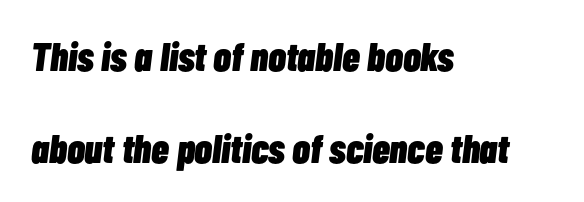
The image shows 40 px heavy, condensed type, italic (leaning right); set left-aligned, loose line spacing (2.29x), normal letter spacing, not underlined; low stroke contrast and a medium x-height.
